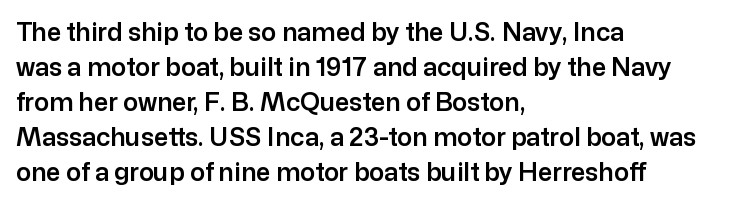
The image shows 25 px text type, upright; set left-aligned, normal line spacing (1.4x), normal letter spacing, not underlined.
